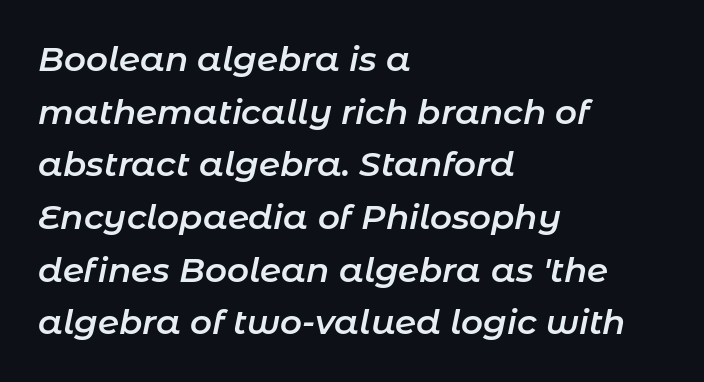
The image shows 34 px semibold type, italic (leaning right); set left-aligned, normal line spacing (1.55x), normal letter spacing, not underlined; low stroke contrast and a medium x-height.
